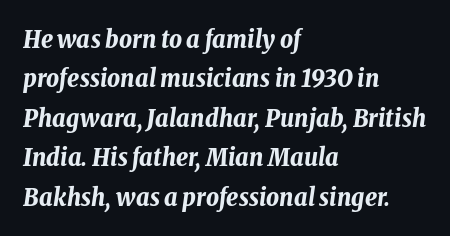
The image shows 25 px bold type, italic (leaning right); set left-aligned, normal line spacing (1.58x), normal letter spacing, not underlined.
